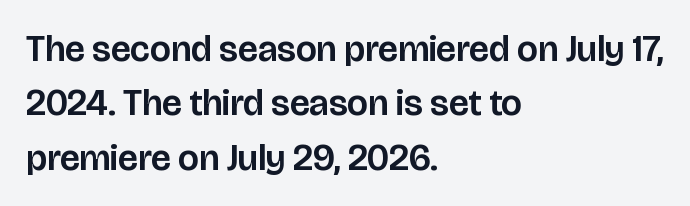
Every stem runs plumb, perpendicular to the baseline. The space directly below the letters is spotless. The designer went with a sans here, leaving each stem footless. Students, note that the glyphs here touch the page at normal intervals. Character widths vary here, with narrow letters taking less room than wide ones. The passage shown stacks its lines at a standard gap.
